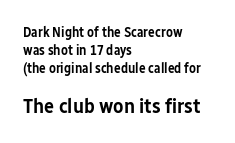
Q: Is the text bold? A: Semi-bold.
Q: Is the text italic (slanted)? A: No, it is upright.
Q: Is the text underlined? A: No.
Q: How is the paragraph aligned? A: Left-aligned.
Q: Is the spacing between letters normal or unusually wide? A: Normal.
Q: Is the spacing between lines tight, normal or loose? A: Normal.
Q: Which block of text is set in a larger size, the first (top) or the second (bottom)? A: The second (bottom) one.
